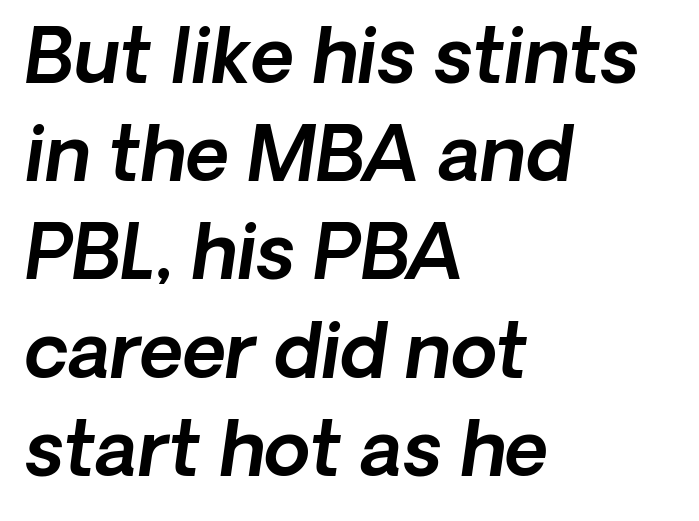
Q: Is the typeface a serif or a sans-serif typeface? A: Sans-serif.
Q: Is the text underlined? A: No.
Q: How is the paragraph aligned? A: Left-aligned.
Q: Is the spacing between letters normal or unusually wide? A: Normal.
Q: Is the spacing between lines tight, normal or loose? A: Normal.
Q: Width (condensed, normal, or wide)? A: Normal.
Q: x-height? A: Medium.
Q: Monospaced? A: No.
